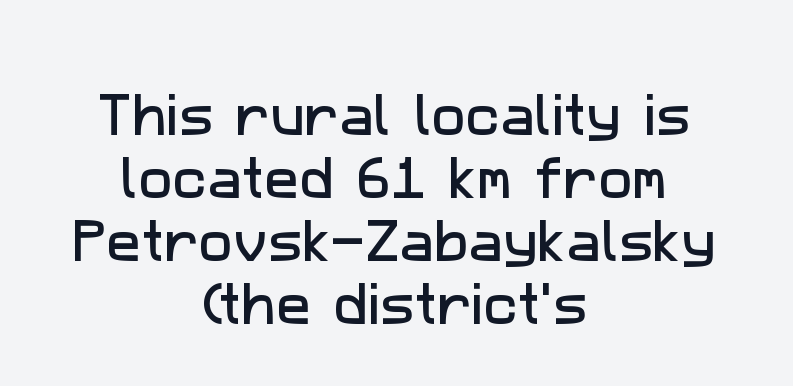
Q: Is the typeface a serif or a sans-serif typeface? A: Sans-serif.
Q: Is the text underlined? A: No.
Q: How is the paragraph aligned? A: Centered.
Q: Is the spacing between letters normal or unusually wide? A: Normal.
Q: Is the spacing between lines tight, normal or loose? A: Normal.
Q: Width (condensed, normal, or wide)? A: Normal.
Q: Stroke contrast? A: Low.
Q: x-height? A: Medium.
Q: Monospaced? A: No.
